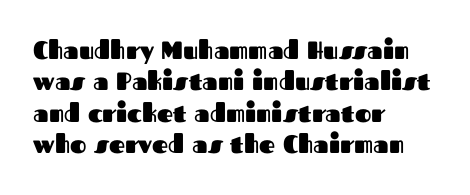
Q: Is the text bold? A: Yes.
Q: Is the text italic (slanted)? A: No, it is upright.
Q: Is the text underlined? A: No.
Q: How is the paragraph aligned? A: Left-aligned.
Q: Is the spacing between letters normal or unusually wide? A: Normal.
Q: Is the spacing between lines tight, normal or loose? A: Normal.
